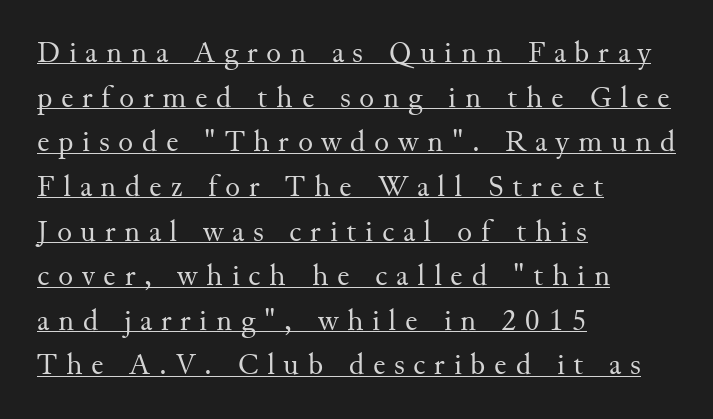
Q: Is the text bold? A: No.
Q: Is the text italic (slanted)? A: No, it is upright.
Q: Is the typeface a serif or a sans-serif typeface? A: Serif.
Q: Is the text underlined? A: Yes.
Q: How is the paragraph aligned? A: Left-aligned.
Q: Is the spacing between letters normal or unusually wide? A: Unusually wide.
Q: Is the spacing between lines tight, normal or loose? A: Normal.
Q: Width (condensed, normal, or wide)? A: Normal.
Q: Stroke contrast? A: Medium.
Q: x-height? A: Small.
Q: Monospaced? A: No.
